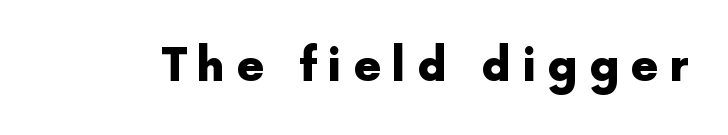
The image shows 45 px heavy sans-serif type, upright; set unusually wide letter spacing (+0.24 em), not underlined; a medium x-height.
